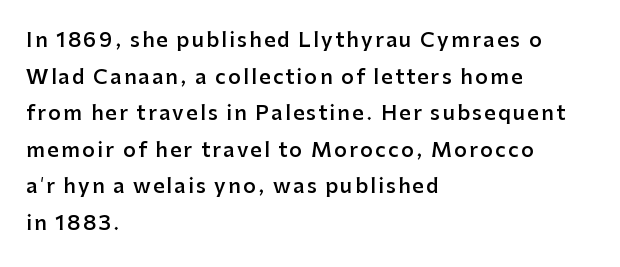
Q: Is the text bold? A: Semi-bold.
Q: Is the text italic (slanted)? A: No, it is upright.
Q: Is the text underlined? A: No.
Q: How is the paragraph aligned? A: Left-aligned.
